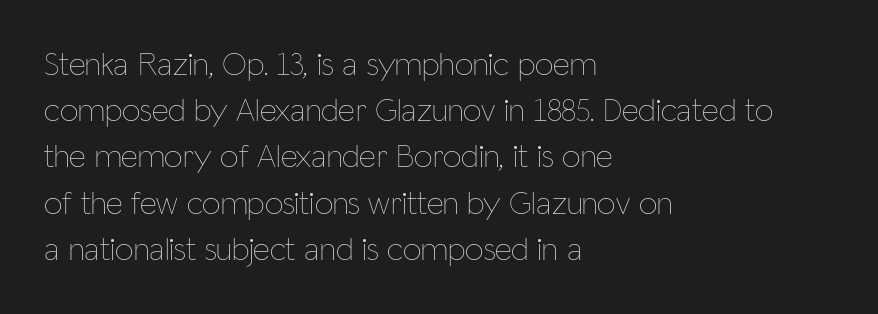
Q: Is the text bold? A: No.
Q: Is the text italic (slanted)? A: No, it is upright.
Q: Is the text underlined? A: No.
Q: How is the paragraph aligned? A: Left-aligned.
Q: Is the spacing between letters normal or unusually wide? A: Normal.
Q: Is the spacing between lines tight, normal or loose? A: Normal.
Q: Width (condensed, normal, or wide)? A: Condensed.
Q: Stroke contrast? A: Low.
Q: x-height? A: Medium.
Q: Monospaced? A: No.
